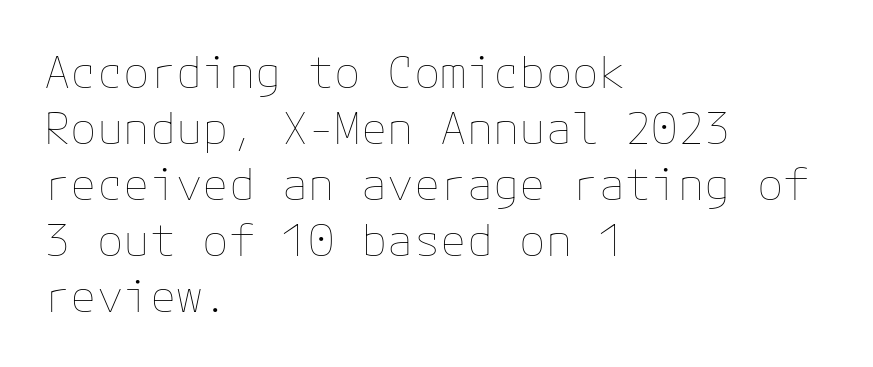
The image shows 44 px thin type, upright; set left-aligned, normal line spacing (1.27x), normal letter spacing, not underlined; low stroke contrast and a medium x-height.
